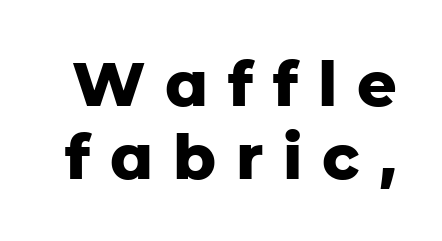
The image shows 62 px heavy sans-serif type, upright; set line spacing 1.18x, unusually wide letter spacing (+0.32 em), not underlined; low stroke contrast and a medium x-height.
